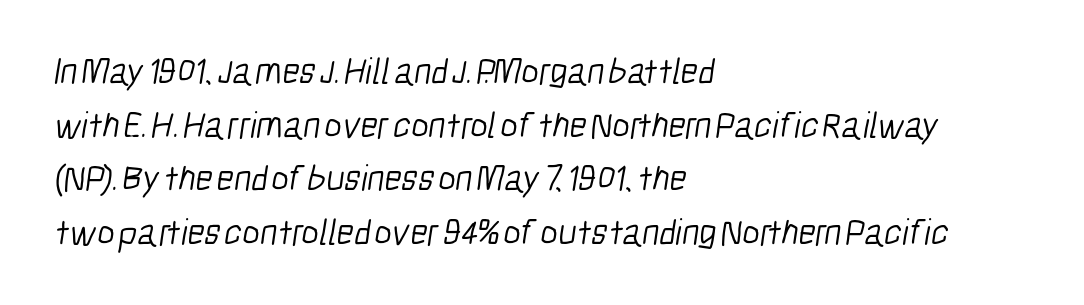
{"serif": "no", "bold": "no", "weight": "light", "width": "condensed", "stroke_contrast": "low", "x_height": "medium", "monospaced": "no", "underline": "no", "align": "left", "line_spacing": "normal", "line_spacing_ratio": 1.45, "letter_spacing": "normal", "letter_spacing_em": 0.0, "glyph_px": 37}
